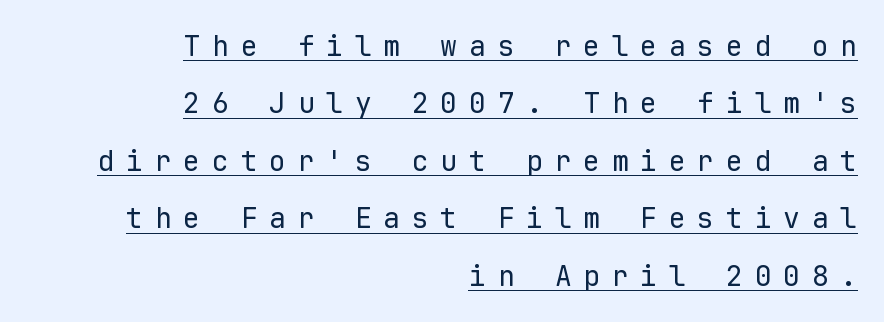
This sample is right-justified, so line beginnings fall wherever the words allow. Between one letter and the next there's a generous, obvious gap. Stems and bowls with no extra thickness — not bold. Here the designer chose a console-style face with uniform glyph widths. You can tell it's not italic because the verticals are truly vertical. I'd call this a sans setting — the letters go barefoot.
